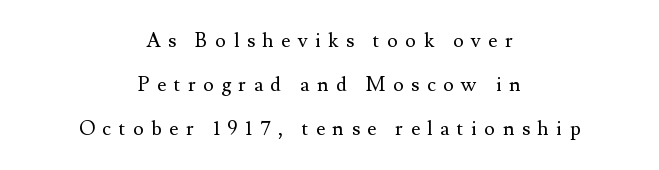
Q: Is the text bold? A: No.
Q: Is the text italic (slanted)? A: No, it is upright.
Q: Is the text underlined? A: No.
Q: How is the paragraph aligned? A: Centered.
Q: Is the spacing between letters normal or unusually wide? A: Unusually wide.
Q: Is the spacing between lines tight, normal or loose? A: Loose.
